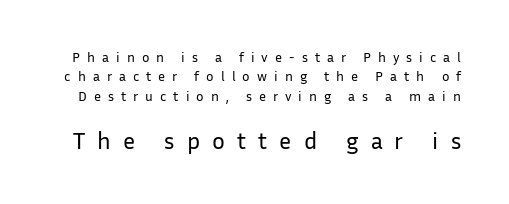
The image shows 24 px text type, upright; set normal line spacing (1.38x), unusually wide letter spacing (+0.5 em), not underlined; the second (bottom) block is 1.71x larger.
